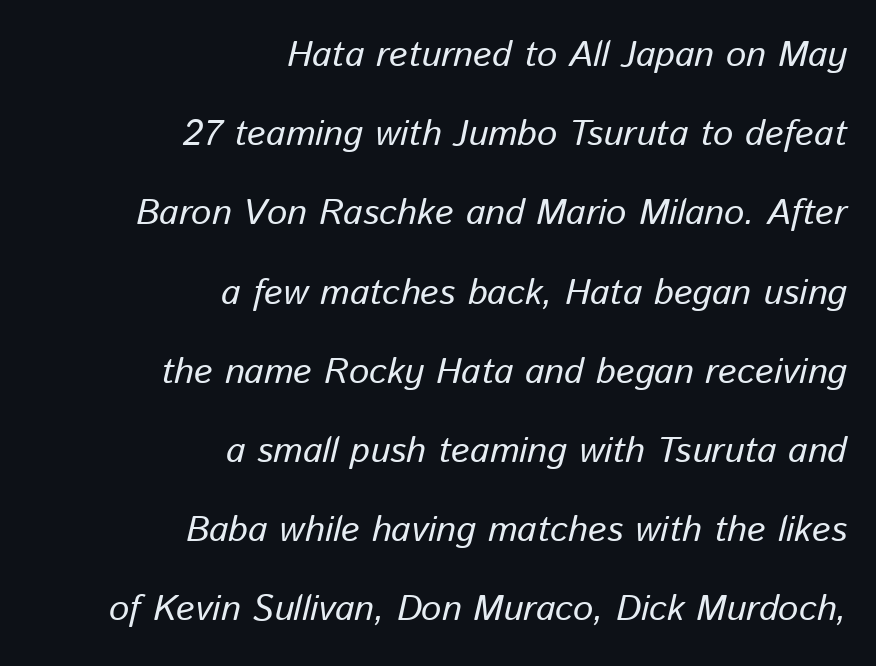
The image shows 36 px regular-weight type, italic (leaning right); set right-aligned, loose line spacing (2.2x), normal letter spacing, not underlined; low stroke contrast and a medium x-height.
